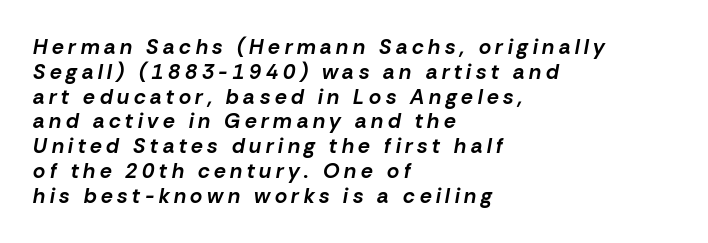
Between one letter and the next there's a generous, obvious gap. This rendering features lettering with no underline. Emphasis-style slanted type is in use. Every letter is thick-stroked: bold, no question.
